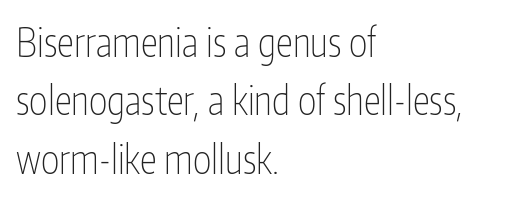
The image shows 39 px thin, condensed sans-serif type, upright; set left-aligned, normal line spacing (1.5x), normal letter spacing, not underlined; low stroke contrast and a medium x-height.
